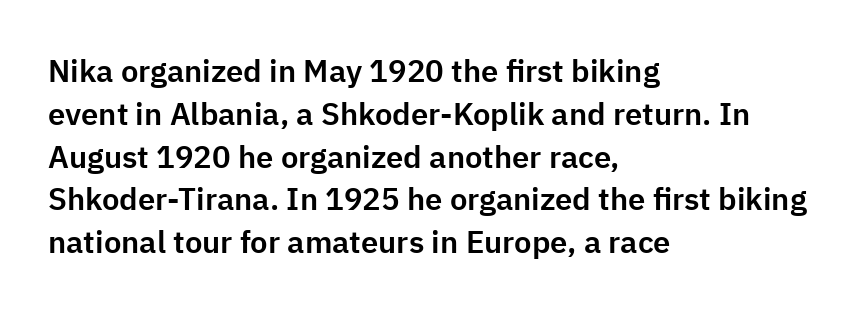
The image shows 31 px sans-serif type, upright; set left-aligned, normal line spacing (1.38x), normal letter spacing, not underlined; low stroke contrast and a medium x-height.
